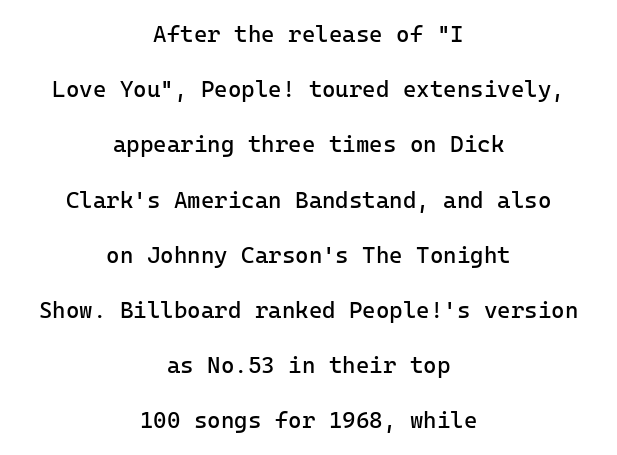
Q: Is the text bold? A: No.
Q: Is the text italic (slanted)? A: No, it is upright.
Q: Is the text underlined? A: No.
Q: How is the paragraph aligned? A: Centered.
Q: Is the spacing between letters normal or unusually wide? A: Normal.
Q: Is the spacing between lines tight, normal or loose? A: Loose.
